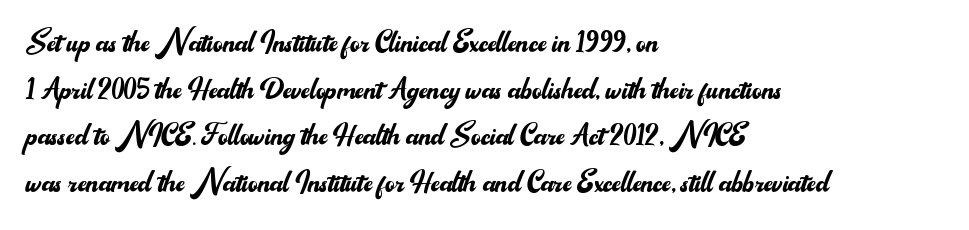
Q: Is the text bold? A: No.
Q: Is the text italic (slanted)? A: Yes.
Q: Is the typeface a serif or a sans-serif typeface? A: Sans-serif.
Q: Is the text underlined? A: No.
Q: How is the paragraph aligned? A: Left-aligned.
Q: Is the spacing between letters normal or unusually wide? A: Normal.
Q: Is the spacing between lines tight, normal or loose? A: Normal.
Q: Width (condensed, normal, or wide)? A: Normal.
Q: Stroke contrast? A: Medium.
Q: x-height? A: Small.
Q: Monospaced? A: No.
